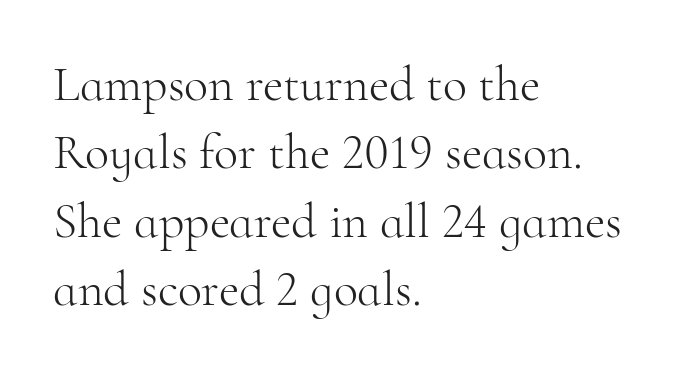
Q: Is the text bold? A: No.
Q: Is the text italic (slanted)? A: No, it is upright.
Q: Is the typeface a serif or a sans-serif typeface? A: Serif.
Q: Is the text underlined? A: No.
Q: How is the paragraph aligned? A: Left-aligned.
Q: Is the spacing between letters normal or unusually wide? A: Normal.
Q: Is the spacing between lines tight, normal or loose? A: Normal.
Q: Width (condensed, normal, or wide)? A: Normal.
Q: Stroke contrast? A: High.
Q: x-height? A: Small.
Q: Monospaced? A: No.
